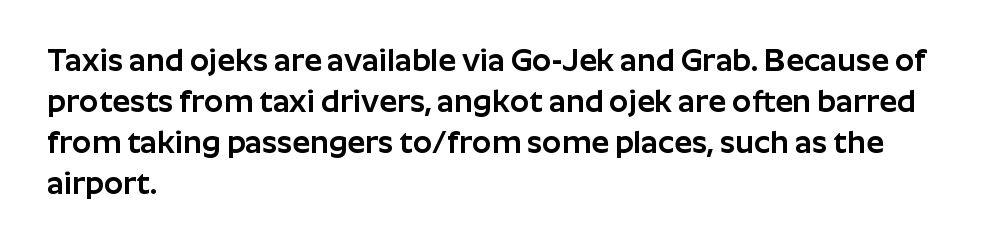
Q: Is the text italic (slanted)? A: No, it is upright.
Q: Is the typeface a serif or a sans-serif typeface? A: Sans-serif.
Q: Is the text underlined? A: No.
Q: How is the paragraph aligned? A: Left-aligned.
Q: Is the spacing between letters normal or unusually wide? A: Normal.
Q: Is the spacing between lines tight, normal or loose? A: Normal.
Q: Width (condensed, normal, or wide)? A: Normal.
Q: Stroke contrast? A: Low.
Q: x-height? A: Medium.
Q: Monospaced? A: No.
